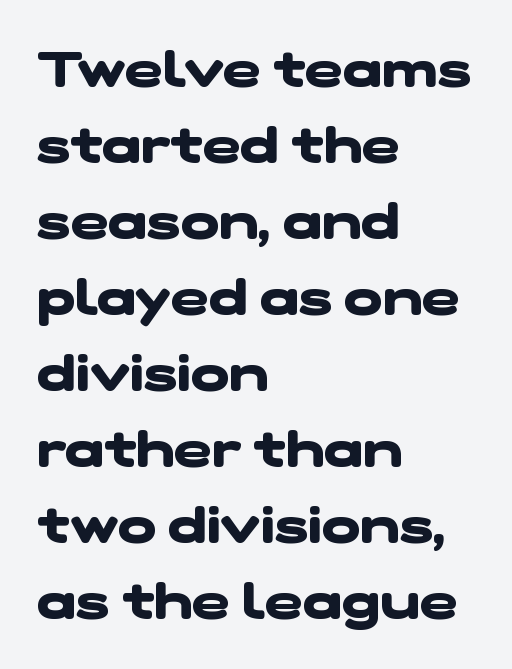
The image shows 51 px heavy, wide sans-serif type; set left-aligned, normal line spacing (1.49x), normal letter spacing, not underlined; low stroke contrast and a medium x-height.
